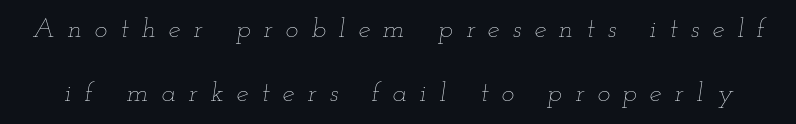
The letterforms sit at book weight or below. The vertical gap from one line to the next is large. Check the space under the baseline: it is left empty. Students, note that the glyphs here are deliberately spaced far apart. Quick note: italic.
